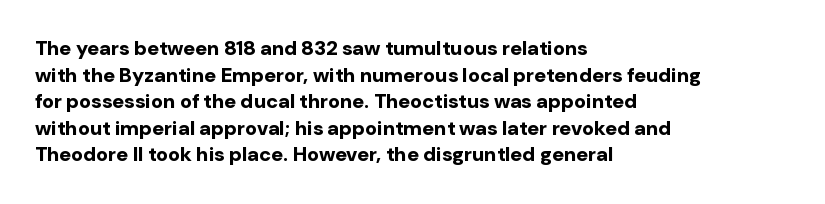
{"italic": "no", "bold": "yes", "underline": "no", "align": "left", "line_spacing": "normal", "line_spacing_ratio": 1.33, "letter_spacing": "normal", "letter_spacing_em": 0.0, "glyph_px": 20}
